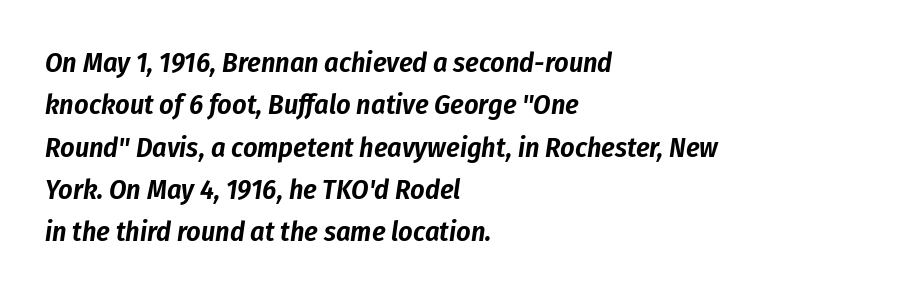
{"italic": "yes", "lean": "right", "slant_degrees": 8, "width": "condensed", "stroke_contrast": "low", "x_height": "medium", "monospaced": "no", "underline": "no", "align": "left", "line_spacing": "normal", "line_spacing_ratio": 1.51, "letter_spacing": "normal", "letter_spacing_em": 0.0, "glyph_px": 28}
